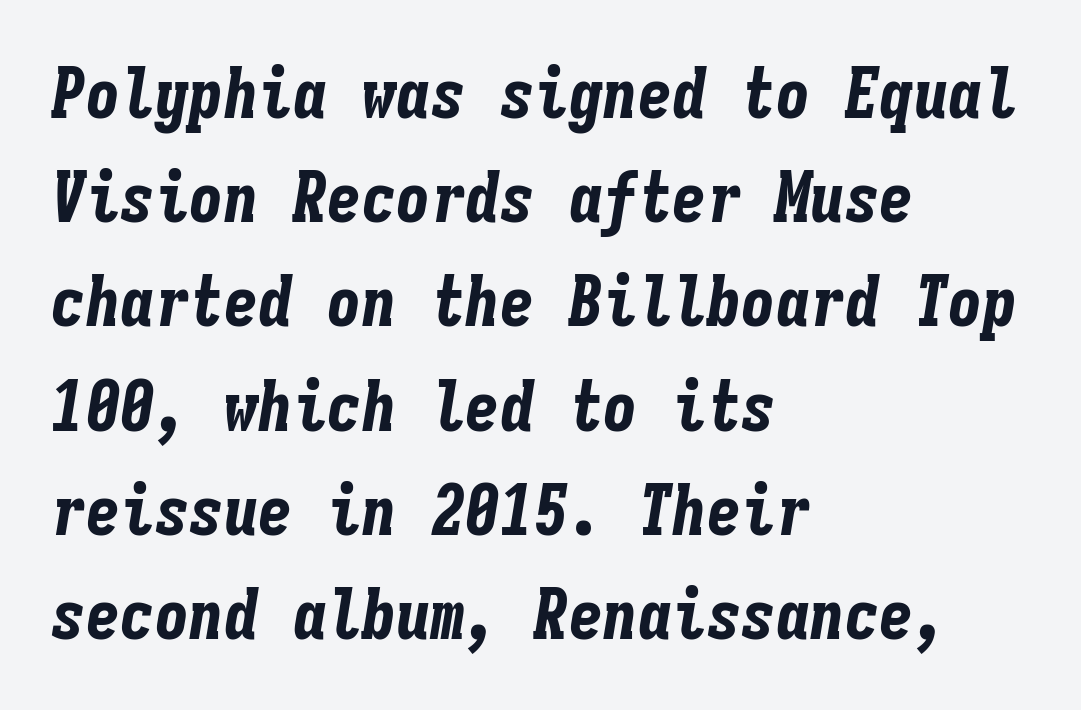
A normal amount of white space separates one row of letters from the next. The rendering uses typewriter-style spacing with identical character cells. Glance below the letters and you will spot only blank space. Nobody touched the tracking dial on this one.
